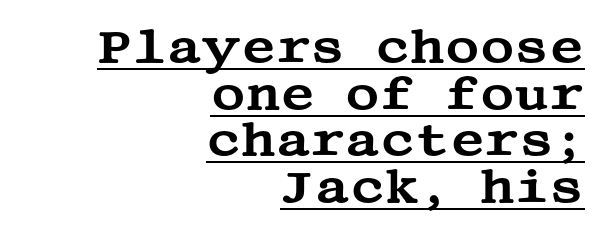
Q: Is the text italic (slanted)? A: No, it is upright.
Q: Is the typeface a serif or a sans-serif typeface? A: Serif.
Q: Is the text underlined? A: Yes.
Q: How is the paragraph aligned? A: Right-aligned.
Q: Is the spacing between letters normal or unusually wide? A: Normal.
Q: Is the spacing between lines tight, normal or loose? A: Tight.
Q: Width (condensed, normal, or wide)? A: Wide.
Q: Stroke contrast? A: Medium.
Q: x-height? A: Large.
